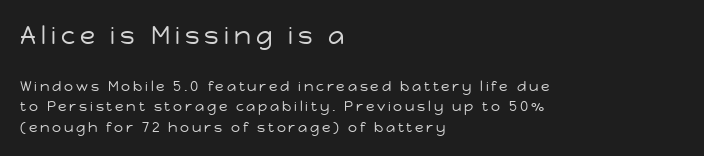
{"italic": "no", "bold": "no", "underline": "no", "align": "left", "line_spacing": "normal", "line_spacing_ratio": 1.47, "letter_spacing": "wide", "letter_spacing_em": 0.2, "larger_block": "first", "size_ratio": 1.79, "glyph_px": 25}
